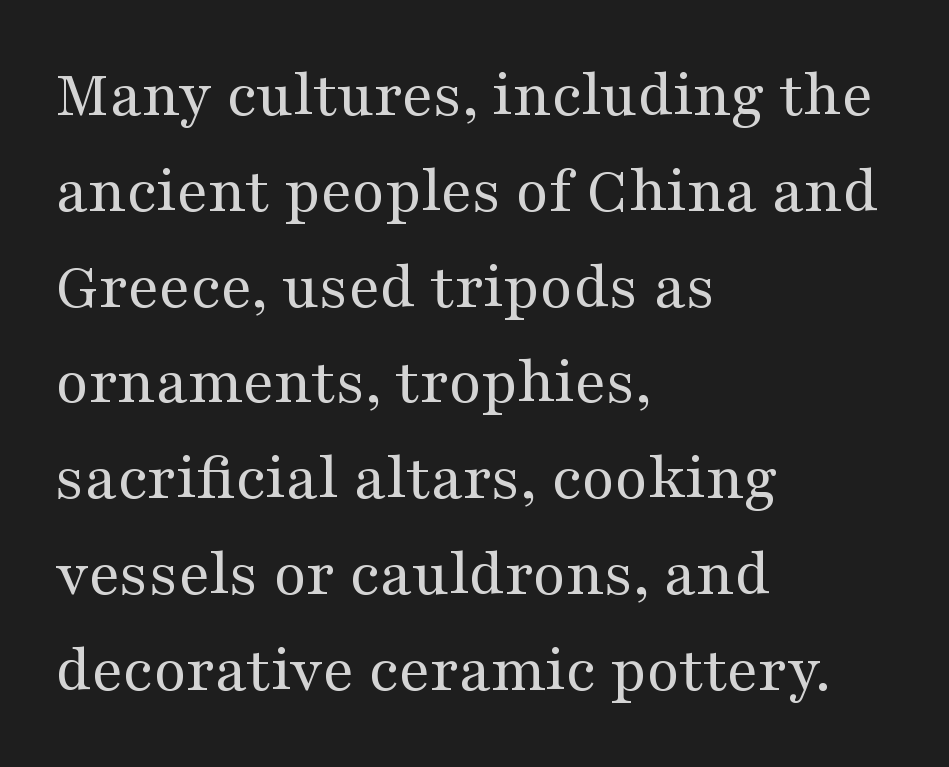
Q: Is the text bold? A: No.
Q: Is the text italic (slanted)? A: No, it is upright.
Q: Is the typeface a serif or a sans-serif typeface? A: Serif.
Q: Is the text underlined? A: No.
Q: How is the paragraph aligned? A: Left-aligned.
Q: Is the spacing between letters normal or unusually wide? A: Normal.
Q: Is the spacing between lines tight, normal or loose? A: Normal.
Q: Width (condensed, normal, or wide)? A: Wide.
Q: Stroke contrast? A: Medium.
Q: x-height? A: Medium.
Q: Monospaced? A: No.
